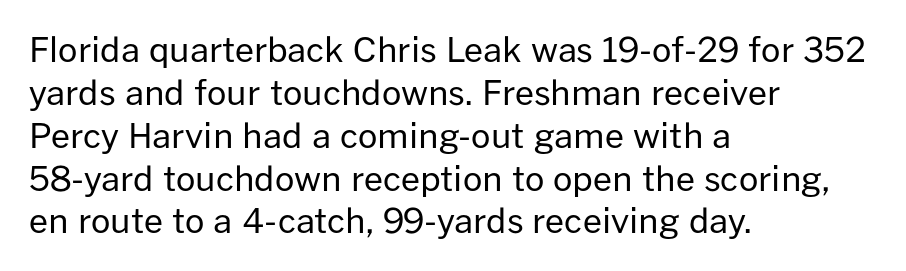
{"serif": "no", "italic": "no", "bold": "no", "weight": "regular", "width": "normal", "stroke_contrast": "low", "x_height": "medium", "monospaced": "no", "underline": "no", "align": "left", "line_spacing": "normal", "line_spacing_ratio": 1.26, "letter_spacing": "normal", "letter_spacing_em": 0.0, "glyph_px": 34}
